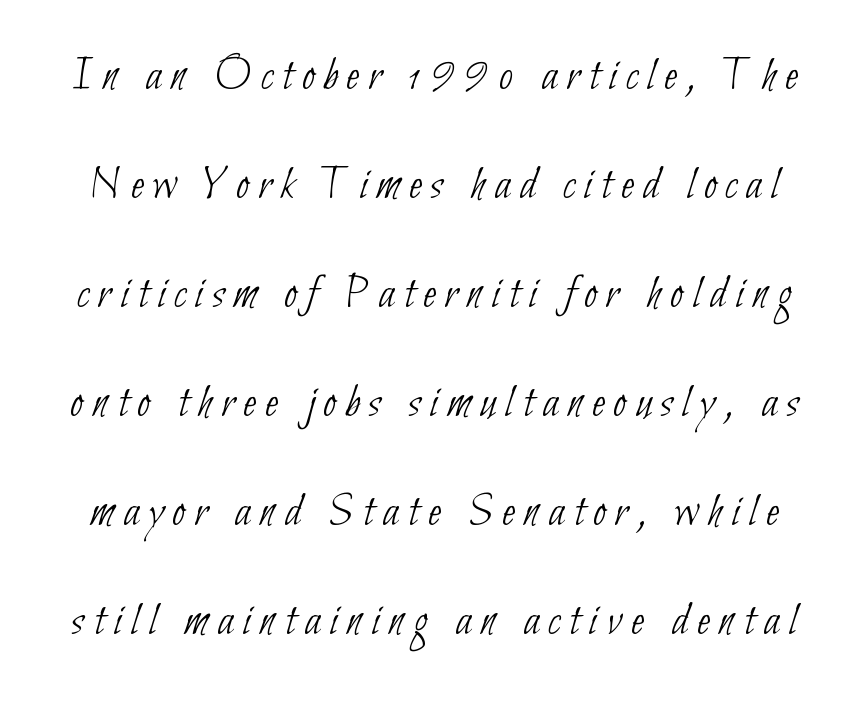
{"serif": "no", "bold": "no", "weight": "thin", "width": "condensed", "stroke_contrast": "low", "x_height": "small", "monospaced": "no", "underline": "no", "line_spacing": "loose", "line_spacing_ratio": 2.27, "glyph_px": 48}
